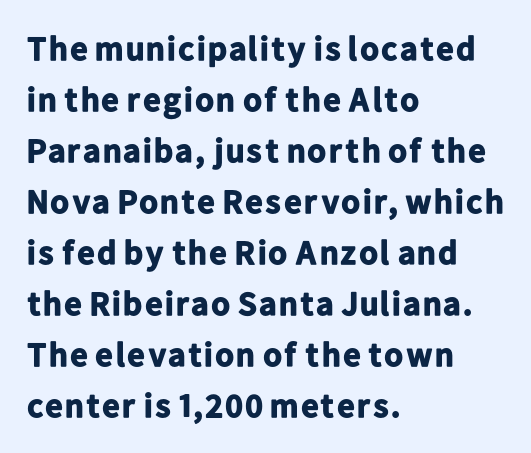
The rendering uses natural spacing where letterforms have individual widths. Nobody touched the tracking dial on this one. The rendering uses a moderate line-height, typical for paragraphs. Heavy-handed strokes throughout: this text is bold.
